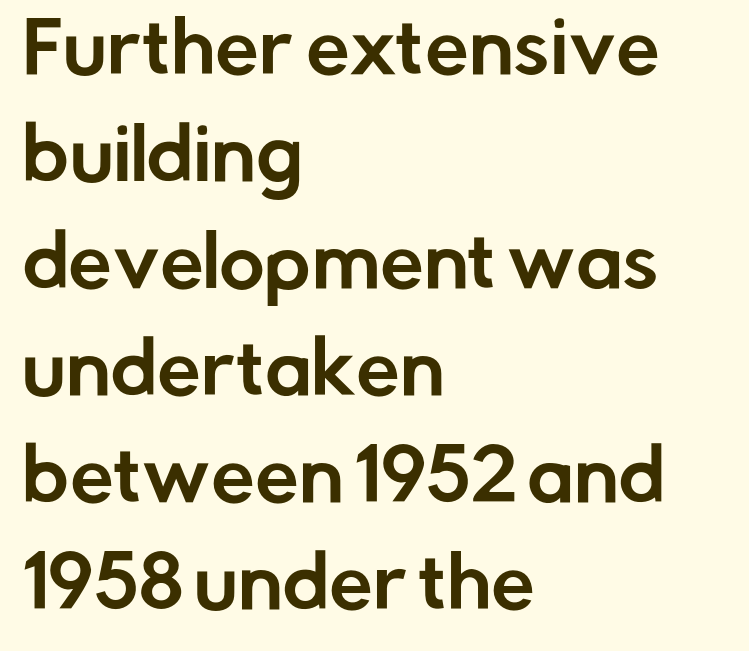
Q: Is the text italic (slanted)? A: No, it is upright.
Q: Is the typeface a serif or a sans-serif typeface? A: Sans-serif.
Q: Is the text underlined? A: No.
Q: How is the paragraph aligned? A: Left-aligned.
Q: Is the spacing between letters normal or unusually wide? A: Normal.
Q: Is the spacing between lines tight, normal or loose? A: Normal.
Q: Width (condensed, normal, or wide)? A: Normal.
Q: Stroke contrast? A: Low.
Q: x-height? A: Medium.
Q: Monospaced? A: No.
